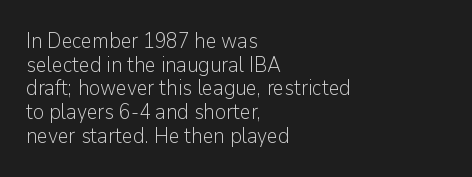
Q: Is the text bold? A: No.
Q: Is the text italic (slanted)? A: No, it is upright.
Q: Is the text underlined? A: No.
Q: How is the paragraph aligned? A: Left-aligned.
Q: Is the spacing between letters normal or unusually wide? A: Normal.
Q: Is the spacing between lines tight, normal or loose? A: Tight.
